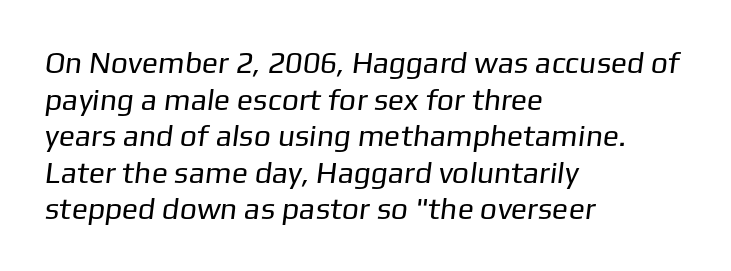
{"serif": "no", "bold": "no", "weight": "regular", "width": "normal", "stroke_contrast": "low", "x_height": "medium", "monospaced": "no", "underline": "no", "align": "left", "line_spacing_ratio": 1.22, "letter_spacing": "normal", "letter_spacing_em": 0.0, "glyph_px": 30}
